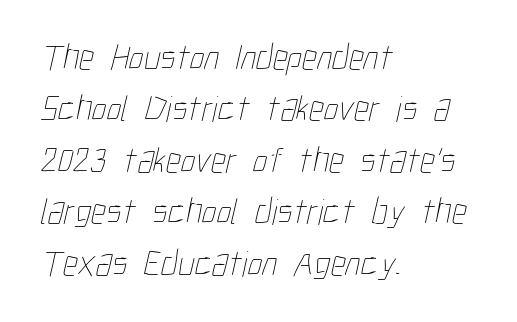
The image shows 37 px thin, condensed type; set left-aligned, normal line spacing (1.39x), normal letter spacing, not underlined; low stroke contrast and a medium x-height.
